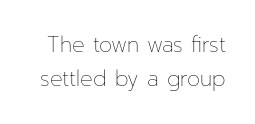
Q: Is the text bold? A: No.
Q: Is the text italic (slanted)? A: No, it is upright.
Q: Is the text underlined? A: No.
Q: Is the spacing between letters normal or unusually wide? A: Normal.
Q: Is the spacing between lines tight, normal or loose? A: Normal.
